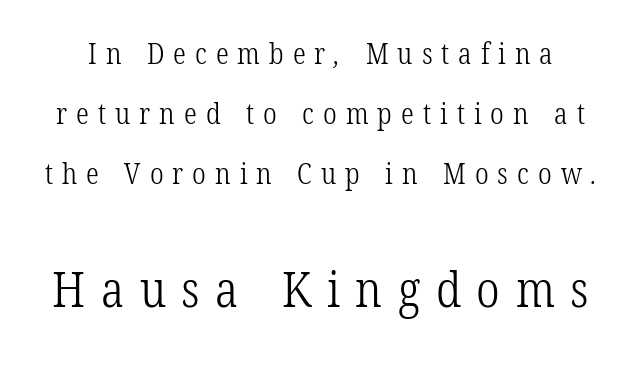
{"serif": "yes", "bold": "no", "weight": "light", "width": "condensed", "stroke_contrast": "low", "x_height": "medium", "monospaced": "no", "underline": "no", "line_spacing": "loose", "line_spacing_ratio": 2.07, "letter_spacing": "wide", "letter_spacing_em": 0.31, "larger_block": "second", "size_ratio": 1.72, "glyph_px": 50}
